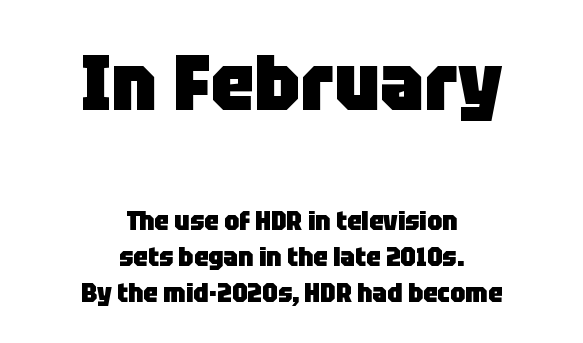
The image shows 78 px heavy sans-serif type, upright; set centered, normal line spacing (1.4x), normal letter spacing, not underlined; the first (top) block is 3.0x larger; low stroke contrast and a large x-height.
